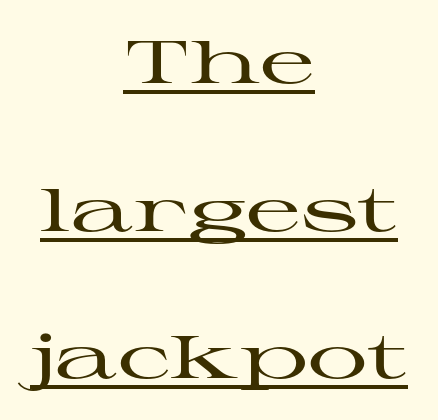
{"serif": "yes", "italic": "no", "width": "wide", "stroke_contrast": "high", "x_height": "medium", "monospaced": "no", "underline": "yes", "align": "center", "line_spacing": "loose", "line_spacing_ratio": 2.46, "letter_spacing": "normal", "letter_spacing_em": 0.0, "glyph_px": 60}
